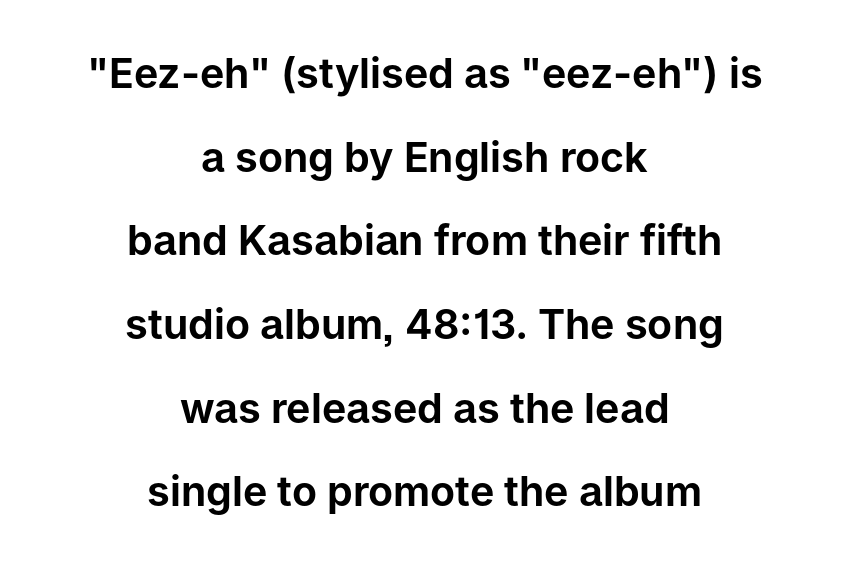
Q: Is the text italic (slanted)? A: No, it is upright.
Q: Is the typeface a serif or a sans-serif typeface? A: Sans-serif.
Q: Is the text underlined? A: No.
Q: How is the paragraph aligned? A: Centered.
Q: Is the spacing between letters normal or unusually wide? A: Normal.
Q: Is the spacing between lines tight, normal or loose? A: Loose.
Q: Width (condensed, normal, or wide)? A: Normal.
Q: Stroke contrast? A: Low.
Q: x-height? A: Medium.
Q: Monospaced? A: No.
